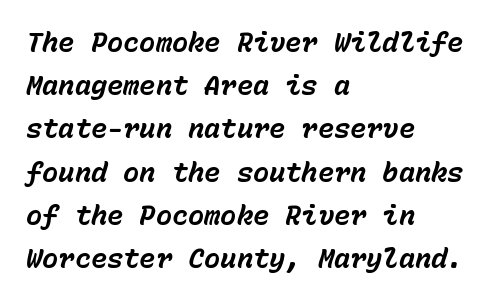
These lines carry a lot of weight — the face is fully bold. Does the lettering tilt? It does — this is italic. Standard letterfit; no display-style spreading of the glyphs. Check the space under the baseline: it is left empty. A student would call this left alignment; a typographer would say flush left, rag right. Regular leading.
